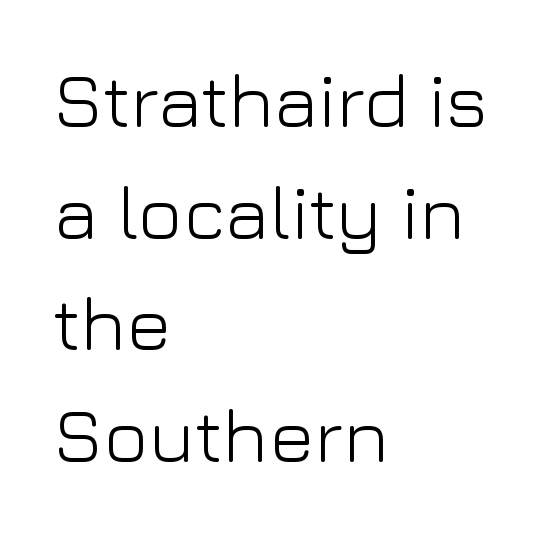
Q: Is the text bold? A: No.
Q: Is the text italic (slanted)? A: No, it is upright.
Q: Is the typeface a serif or a sans-serif typeface? A: Sans-serif.
Q: Is the text underlined? A: No.
Q: How is the paragraph aligned? A: Left-aligned.
Q: Is the spacing between letters normal or unusually wide? A: Normal.
Q: Is the spacing between lines tight, normal or loose? A: Normal.
Q: Width (condensed, normal, or wide)? A: Normal.
Q: Stroke contrast? A: Low.
Q: x-height? A: Medium.
Q: Monospaced? A: No.
